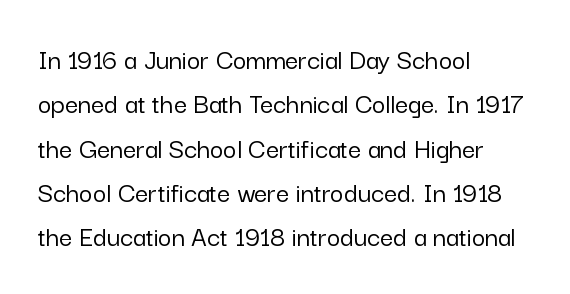
Q: Is the text italic (slanted)? A: No, it is upright.
Q: Is the typeface a serif or a sans-serif typeface? A: Sans-serif.
Q: Is the text underlined? A: No.
Q: How is the paragraph aligned? A: Left-aligned.
Q: Is the spacing between letters normal or unusually wide? A: Normal.
Q: Is the spacing between lines tight, normal or loose? A: Normal.
Q: Width (condensed, normal, or wide)? A: Normal.
Q: Stroke contrast? A: Low.
Q: x-height? A: Medium.
Q: Monospaced? A: No.
